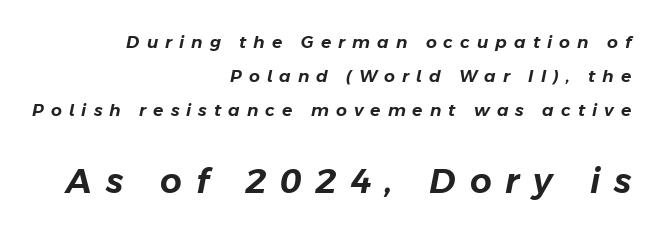
Q: Is the text italic (slanted)? A: Yes, it leans right by about 11 degrees.
Q: Is the text underlined? A: No.
Q: How is the paragraph aligned? A: Right-aligned.
Q: Is the spacing between letters normal or unusually wide? A: Unusually wide.
Q: Is the spacing between lines tight, normal or loose? A: Loose.
Q: Which block of text is set in a larger size, the first (top) or the second (bottom)? A: The second (bottom) one.
Q: Width (condensed, normal, or wide)? A: Normal.
Q: Stroke contrast? A: Low.
Q: x-height? A: Medium.
Q: Monospaced? A: No.
